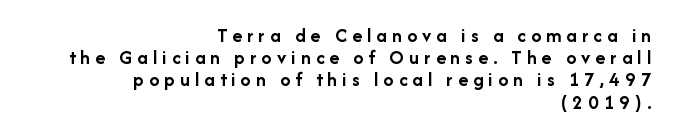
Posture: straight, roman, zero tilt. The glyphs are unaccompanied by any horizontal stroke below them. What weight is shown? A full bold with thick strokes. Rows of type sit shoulder to shoulder in the vertical direction.
